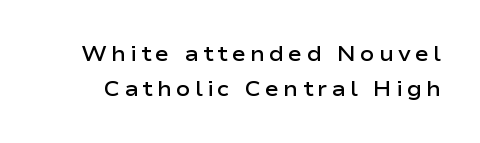
{"italic": "no", "bold": "semi", "underline": "no", "line_spacing": "normal", "line_spacing_ratio": 1.66, "letter_spacing": "wide", "letter_spacing_em": 0.2, "glyph_px": 21}
